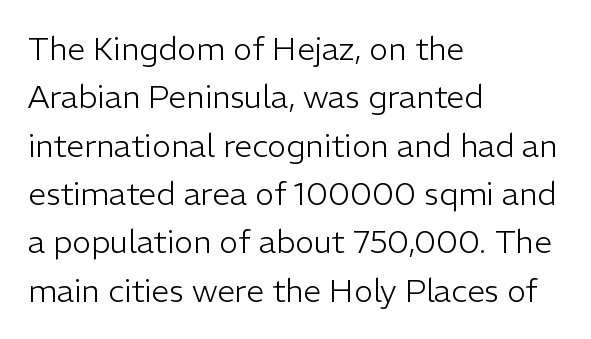
The image shows 32 px light sans-serif type, upright; set left-aligned, normal line spacing (1.51x), normal letter spacing, not underlined; low stroke contrast and a medium x-height.
